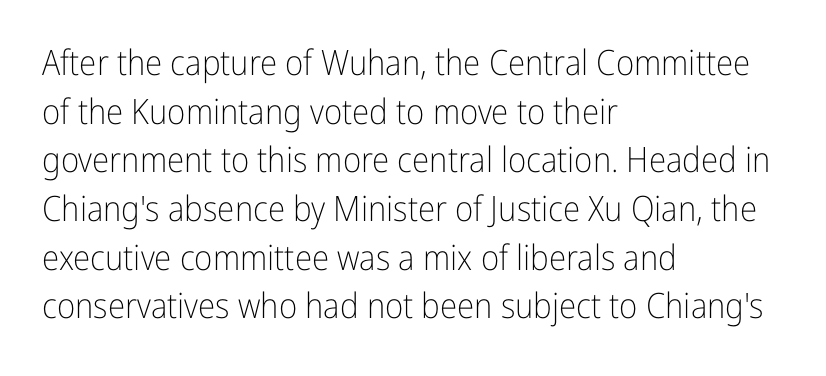
Q: Is the text bold? A: No.
Q: Is the text italic (slanted)? A: No, it is upright.
Q: Is the typeface a serif or a sans-serif typeface? A: Sans-serif.
Q: Is the text underlined? A: No.
Q: How is the paragraph aligned? A: Left-aligned.
Q: Is the spacing between letters normal or unusually wide? A: Normal.
Q: Is the spacing between lines tight, normal or loose? A: Normal.
Q: Width (condensed, normal, or wide)? A: Condensed.
Q: Stroke contrast? A: Low.
Q: x-height? A: Medium.
Q: Monospaced? A: No.
